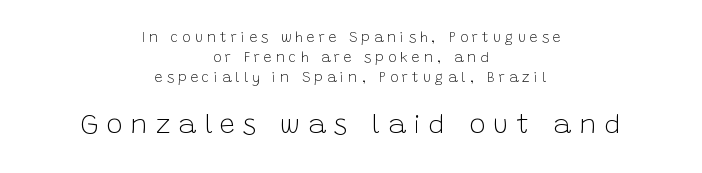
Tracking value appears strongly positive — letters spread wide. The lines are quadded center. Ascenders rise straight up at ninety degrees. Vertically, the passage feels balanced, rows spaced as you'd expect.
